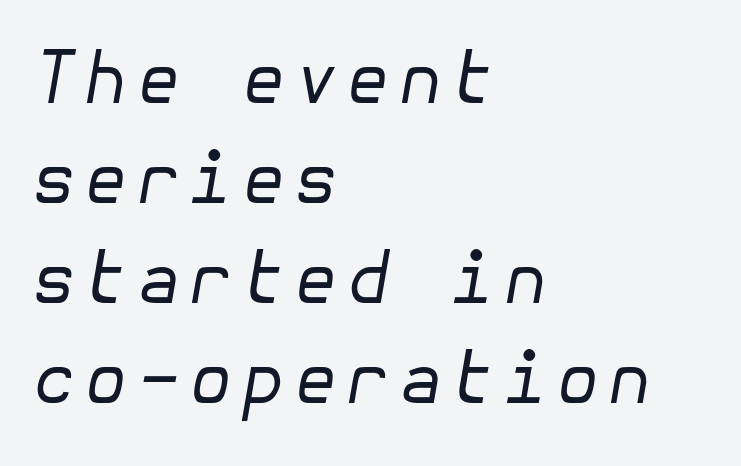
Q: Is the text bold? A: No.
Q: Is the text italic (slanted)? A: Yes, it leans right by about 10 degrees.
Q: Is the text underlined? A: No.
Q: How is the paragraph aligned? A: Left-aligned.
Q: Is the spacing between lines tight, normal or loose? A: Normal.
Q: Width (condensed, normal, or wide)? A: Normal.
Q: Stroke contrast? A: Low.
Q: x-height? A: Medium.
